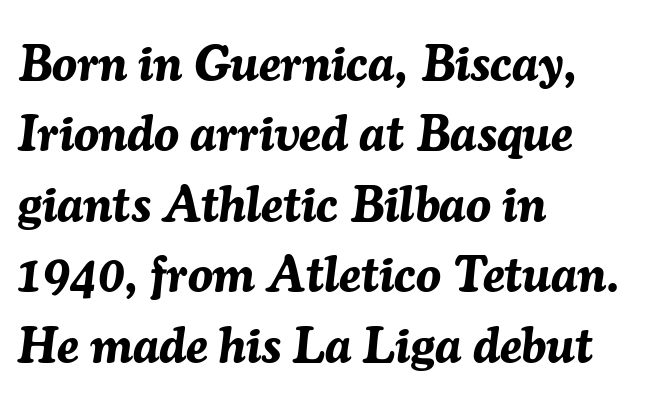
The passage shown is not underscored anywhere. Normally led — the rows are evenly, conventionally spaced. A typesetter would mark this as italic. The ragged edge is on the right, which tells us the setting is flush left.
